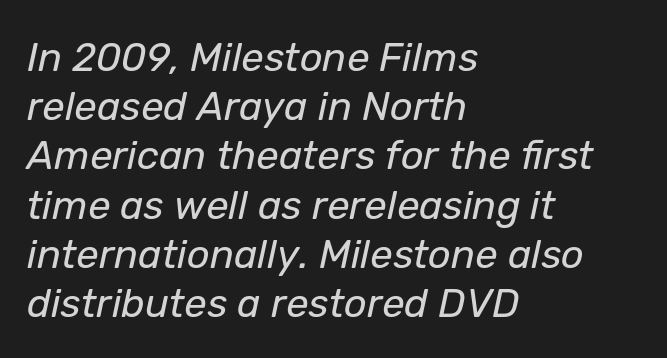
{"italic": "yes", "lean": "right", "slant_degrees": 12, "bold": "no", "weight": "regular", "width": "normal", "stroke_contrast": "low", "x_height": "medium", "monospaced": "no", "underline": "no", "align": "left", "line_spacing_ratio": 1.23, "letter_spacing": "normal", "letter_spacing_em": 0.0, "glyph_px": 40}
